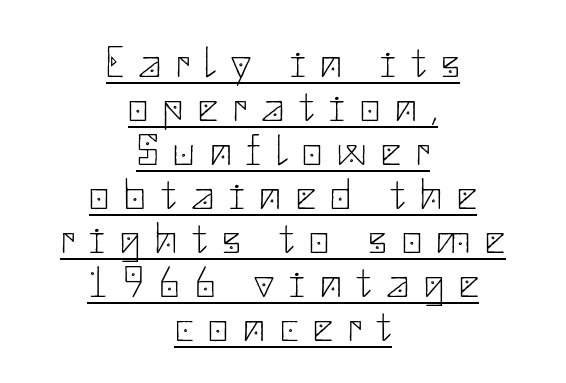
Q: Is the text bold? A: No.
Q: Is the text italic (slanted)? A: No, it is upright.
Q: Is the typeface a serif or a sans-serif typeface? A: Sans-serif.
Q: Is the text underlined? A: Yes.
Q: How is the paragraph aligned? A: Centered.
Q: Is the spacing between letters normal or unusually wide? A: Unusually wide.
Q: Is the spacing between lines tight, normal or loose? A: Tight.
Q: Width (condensed, normal, or wide)? A: Normal.
Q: Stroke contrast? A: Low.
Q: x-height? A: Small.
